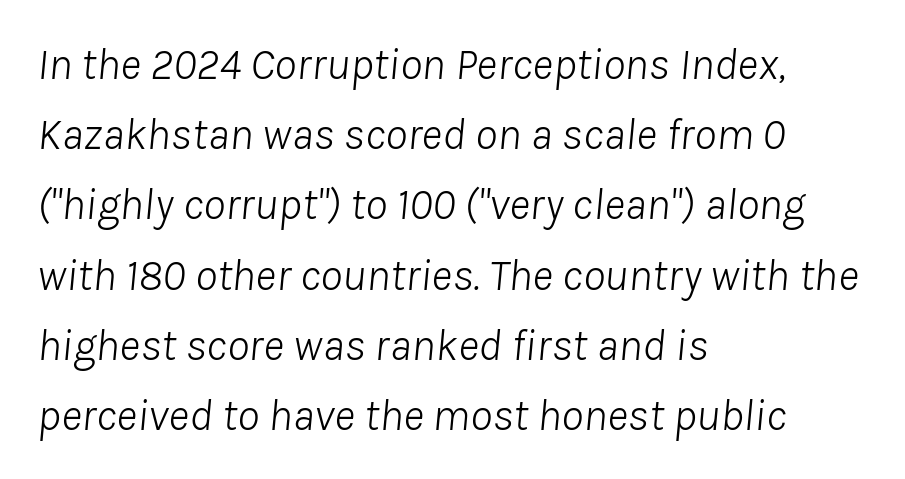
The image shows 45 px light type, italic (leaning right); set left-aligned, normal line spacing (1.56x), normal letter spacing, not underlined; low stroke contrast and a medium x-height.
